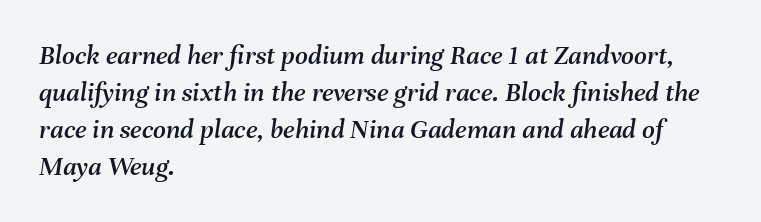
Reading down the column, the eye jumps a familiar distance to each next line. If you drew a line through each stem, it would be angled. Decoration check: the copy has no underline. The typesetter chose a ragged-right arrangement here.
